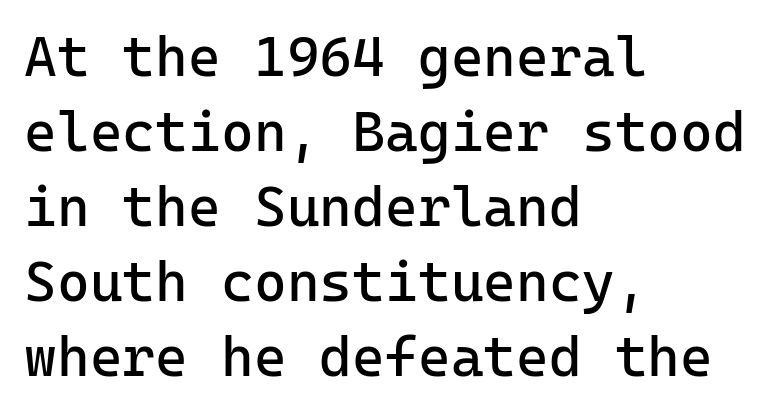
{"serif": "no", "italic": "no", "bold": "no", "weight": "regular", "width": "normal", "stroke_contrast": "low", "x_height": "medium", "underline": "no", "align": "left", "line_spacing": "normal", "line_spacing_ratio": 1.34, "letter_spacing": "normal", "letter_spacing_em": 0.0, "glyph_px": 56}
